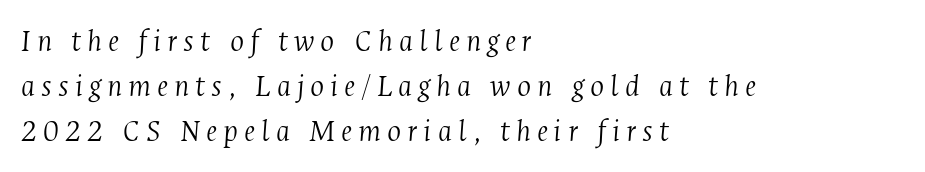
The image shows 33 px light, condensed serif type, italic (leaning right); set left-aligned, normal line spacing (1.36x), not underlined; medium stroke contrast and a medium x-height.
